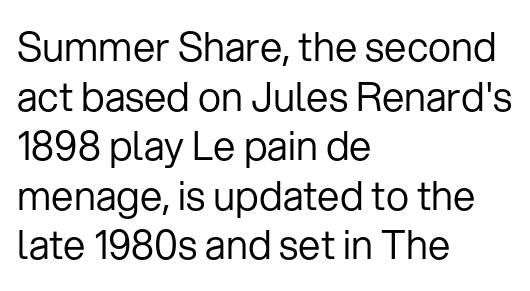
The image shows 40 px regular-weight sans-serif type, upright; set left-aligned, line spacing 1.24x, normal letter spacing, not underlined; low stroke contrast and a medium x-height.
